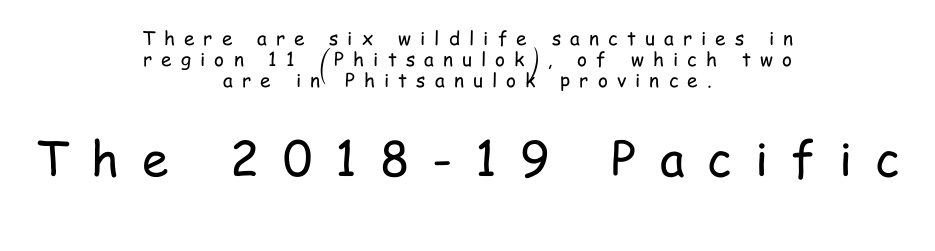
The image shows 48 px regular-weight, condensed sans-serif type, upright; set centered, tight line spacing (1.1x), unusually wide letter spacing (+0.48 em), not underlined; the second (bottom) block is 2.53x larger; low stroke contrast and a medium x-height.
